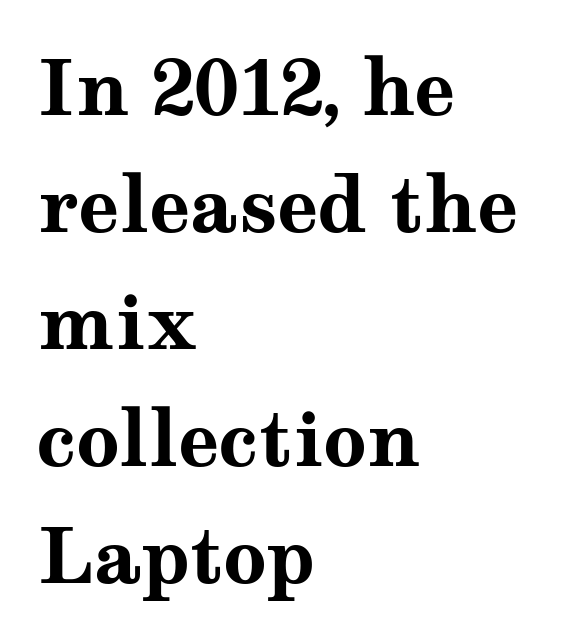
The image shows 76 px bold, wide serif type, upright; set left-aligned, normal line spacing (1.54x), normal letter spacing, not underlined; medium stroke contrast and a medium x-height.
